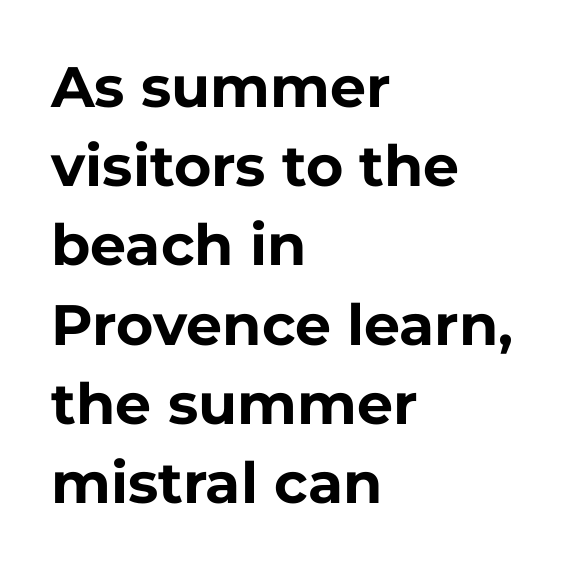
Here the glyphs are tracked normally, forming tight word shapes. Descenders hang freely into open space. The glyphs in this specimen are sans serif. The rendering uses a moderate line-height, typical for paragraphs. You could not count columns in this text — the font is proportionally spaced.
